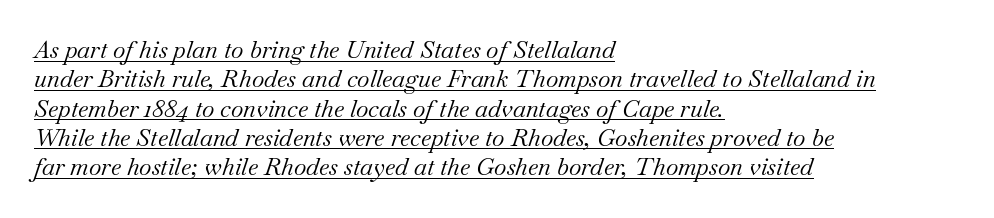
What decoration does the sample have? An underline. The weight tops out at a normal text grade. An italicized treatment has been applied to the whole sample. Characters follow at the spacing the type designer built in. Is the block centered? No — it sits flush against the left margin.
